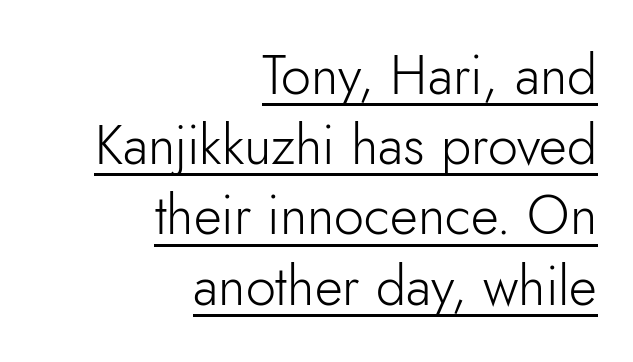
Q: Is the text bold? A: No.
Q: Is the text italic (slanted)? A: No, it is upright.
Q: Is the typeface a serif or a sans-serif typeface? A: Sans-serif.
Q: Is the text underlined? A: Yes.
Q: How is the paragraph aligned? A: Right-aligned.
Q: Is the spacing between letters normal or unusually wide? A: Normal.
Q: Is the spacing between lines tight, normal or loose? A: Normal.
Q: Width (condensed, normal, or wide)? A: Normal.
Q: Stroke contrast? A: Low.
Q: x-height? A: Small.
Q: Monospaced? A: No.
